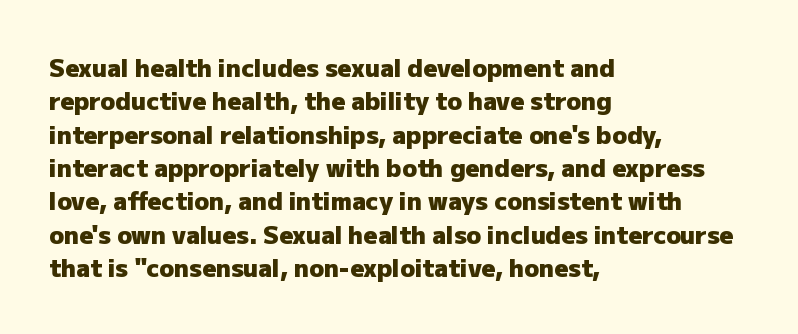
You can tell it's not italic because the verticals are truly vertical. Descender tails drop into unmarked territory. Baseline-to-baseline distance is the conventional proportion of letter height. Nobody touched the tracking dial on this one. Thick stems and heavy bowls — unmistakably bold. One-word summary of the alignment: left.
